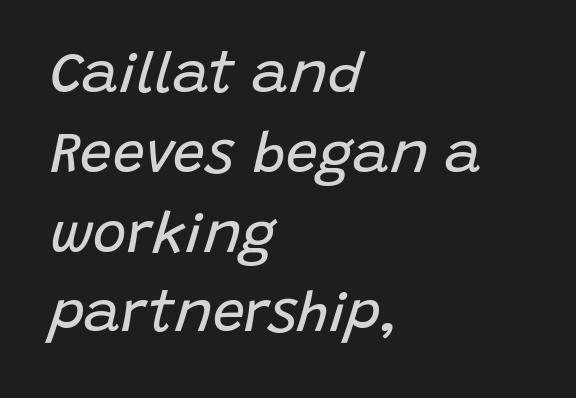
The image shows 57 px regular-weight type, italic (leaning right); set left-aligned, normal line spacing (1.4x), normal letter spacing, not underlined; low stroke contrast and a large x-height.
